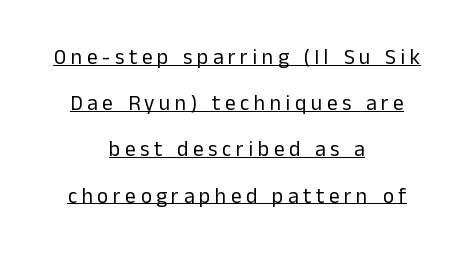
{"italic": "no", "bold": "no", "underline": "yes", "align": "center", "line_spacing": "loose", "line_spacing_ratio": 2.2, "letter_spacing": "wide", "letter_spacing_em": 0.22, "glyph_px": 21}
